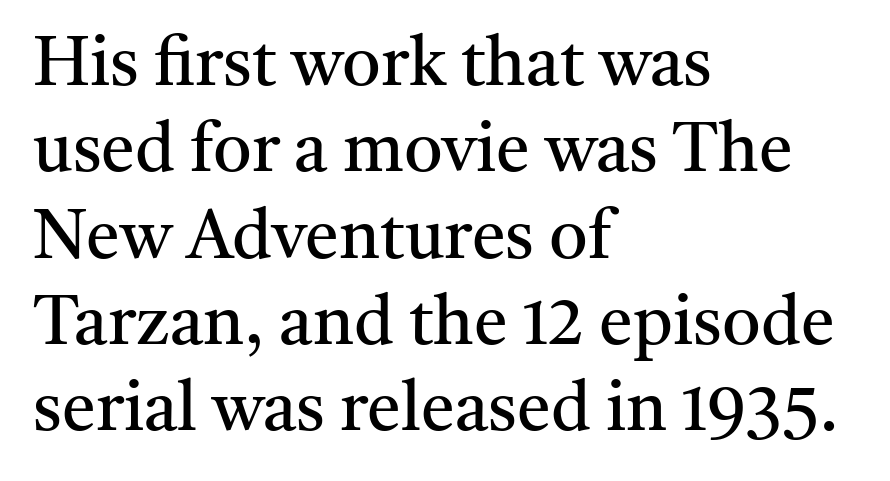
{"serif": "yes", "italic": "no", "bold": "no", "weight": "regular", "width": "normal", "stroke_contrast": "medium", "x_height": "medium", "monospaced": "no", "underline": "no", "align": "left", "line_spacing": "normal", "line_spacing_ratio": 1.27, "letter_spacing": "normal", "letter_spacing_em": 0.0, "glyph_px": 68}
